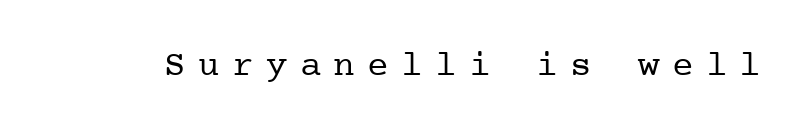
{"serif": "yes", "italic": "no", "bold": "no", "weight": "regular", "width": "normal", "stroke_contrast": "low", "x_height": "medium", "underline": "no", "letter_spacing": "wide", "letter_spacing_em": 0.34, "glyph_px": 36}
